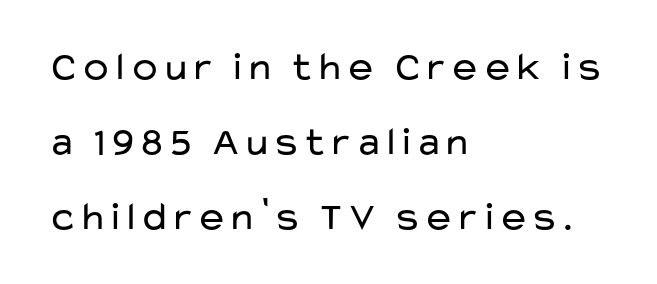
{"serif": "no", "italic": "no", "bold": "no", "weight": "regular", "width": "wide", "stroke_contrast": "low", "x_height": "medium", "monospaced": "no", "underline": "no", "align": "left", "line_spacing_ratio": 1.87, "letter_spacing": "normal", "letter_spacing_em": 0.0, "glyph_px": 40}
